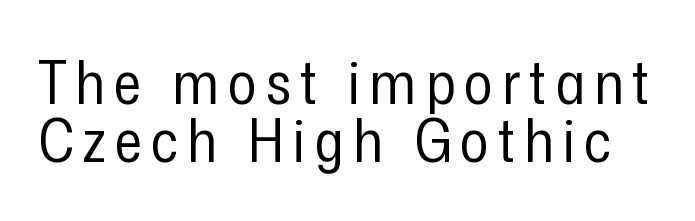
Q: Is the text bold? A: No.
Q: Is the text italic (slanted)? A: No, it is upright.
Q: Is the typeface a serif or a sans-serif typeface? A: Sans-serif.
Q: Is the text underlined? A: No.
Q: Is the spacing between lines tight, normal or loose? A: Tight.
Q: Width (condensed, normal, or wide)? A: Condensed.
Q: Stroke contrast? A: Low.
Q: x-height? A: Medium.
Q: Monospaced? A: No.
